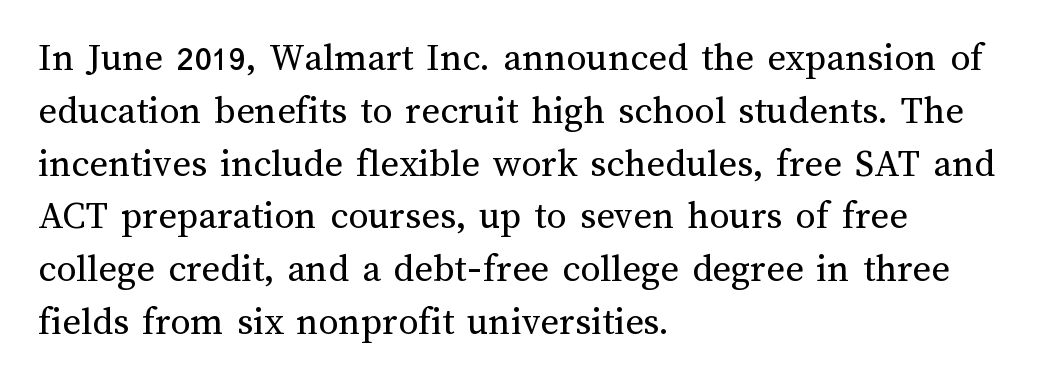
The image shows 40 px regular-weight type, upright; set left-aligned, normal line spacing (1.32x), normal letter spacing, not underlined; medium stroke contrast and a medium x-height.
